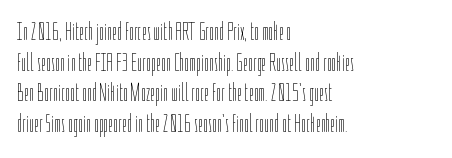
Q: Is the text bold? A: No.
Q: Is the text italic (slanted)? A: No, it is upright.
Q: Is the text underlined? A: No.
Q: How is the paragraph aligned? A: Left-aligned.
Q: Is the spacing between letters normal or unusually wide? A: Normal.
